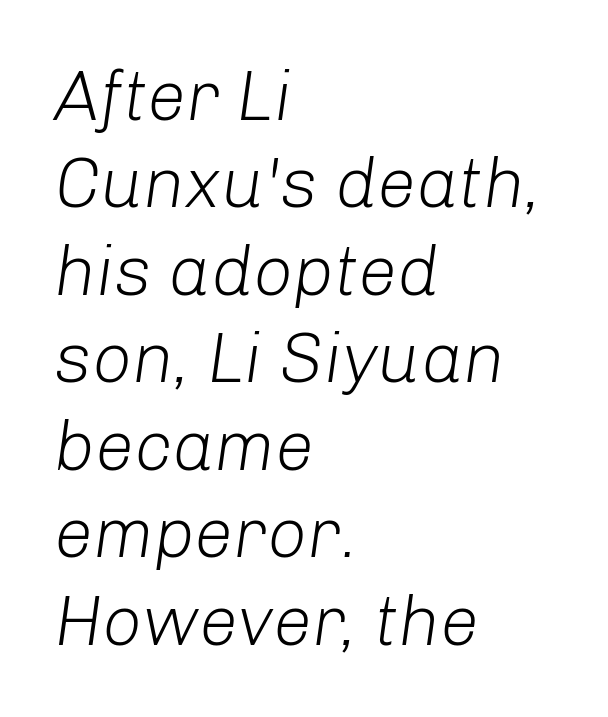
Each stroke keeps to a modest, everyday thickness or less. Does the copy run flush right? No — it runs flush left. Observe the lean: these are italic letterforms. The foot of each line stays bare and open.
